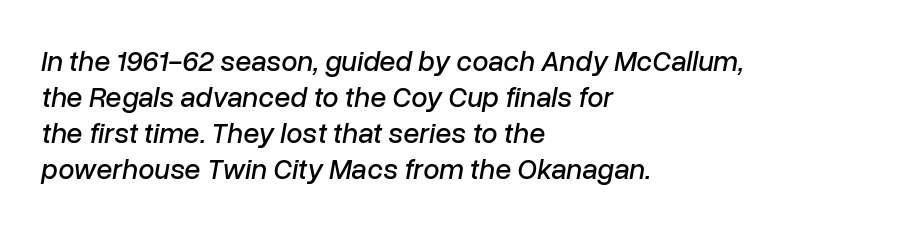
Q: Is the text italic (slanted)? A: Yes, it leans right by about 10 degrees.
Q: Is the text underlined? A: No.
Q: How is the paragraph aligned? A: Left-aligned.
Q: Is the spacing between letters normal or unusually wide? A: Normal.
Q: Width (condensed, normal, or wide)? A: Normal.
Q: Stroke contrast? A: Low.
Q: x-height? A: Medium.
Q: Monospaced? A: No.
